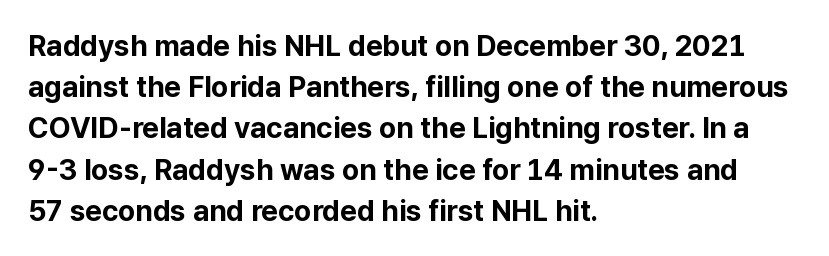
{"serif": "no", "italic": "no", "bold": "yes", "weight": "bold", "width": "normal", "stroke_contrast": "low", "x_height": "medium", "monospaced": "no", "underline": "no", "align": "left", "line_spacing": "normal", "line_spacing_ratio": 1.42, "letter_spacing": "normal", "letter_spacing_em": 0.0, "glyph_px": 29}
